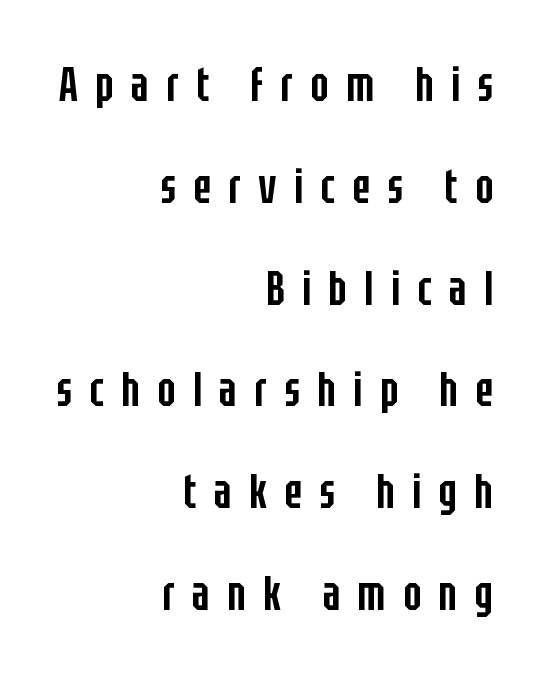
The image shows 48 px semibold, condensed sans-serif type, upright; set right-aligned, loose line spacing (2.12x), unusually wide letter spacing (+0.36 em), not underlined; low stroke contrast and a large x-height.
